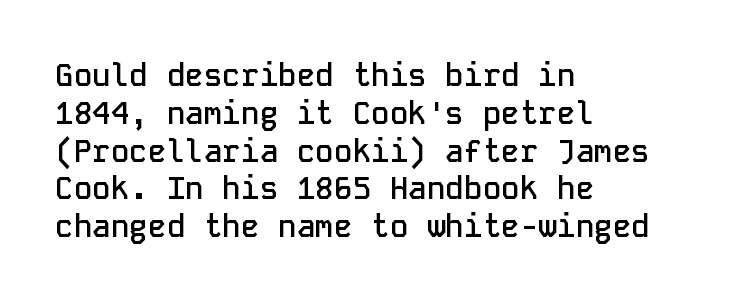
{"serif": "no", "italic": "no", "bold": "semi", "weight": "semibold", "width": "normal", "stroke_contrast": "low", "x_height": "medium", "monospaced": "yes", "underline": "no", "align": "left", "line_spacing_ratio": 1.22, "letter_spacing": "normal", "letter_spacing_em": 0.0, "glyph_px": 31}
